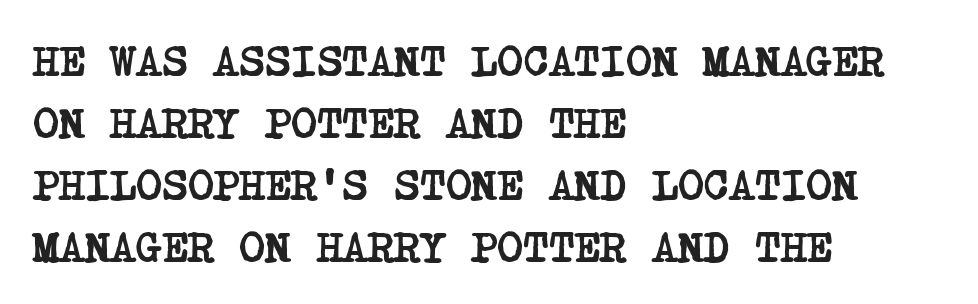
Q: Is the text bold? A: Yes.
Q: Is the typeface a serif or a sans-serif typeface? A: Serif.
Q: Is the text underlined? A: No.
Q: How is the paragraph aligned? A: Left-aligned.
Q: Is the spacing between letters normal or unusually wide? A: Normal.
Q: Is the spacing between lines tight, normal or loose? A: Normal.
Q: Width (condensed, normal, or wide)? A: Condensed.
Q: Stroke contrast? A: Low.
Q: x-height? A: Large.
